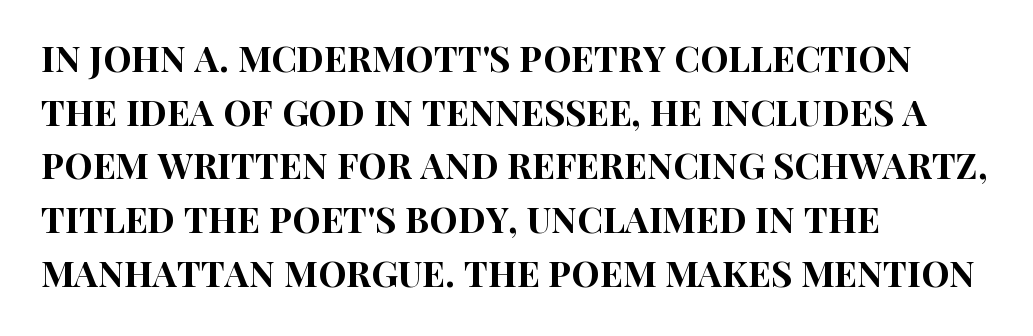
The image shows 36 px condensed sans-serif type, upright; set left-aligned, normal line spacing (1.49x), normal letter spacing, not underlined; high stroke contrast and a large x-height.
